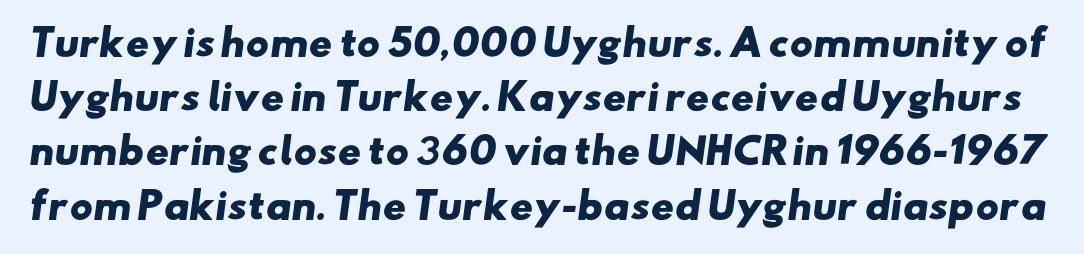
This sample keeps an unexceptional amount of space between lines. Beneath every word, the page is bare. Glyph-to-glyph distance matches everyday printed text. Summary of weight: heavy, a full bold.
